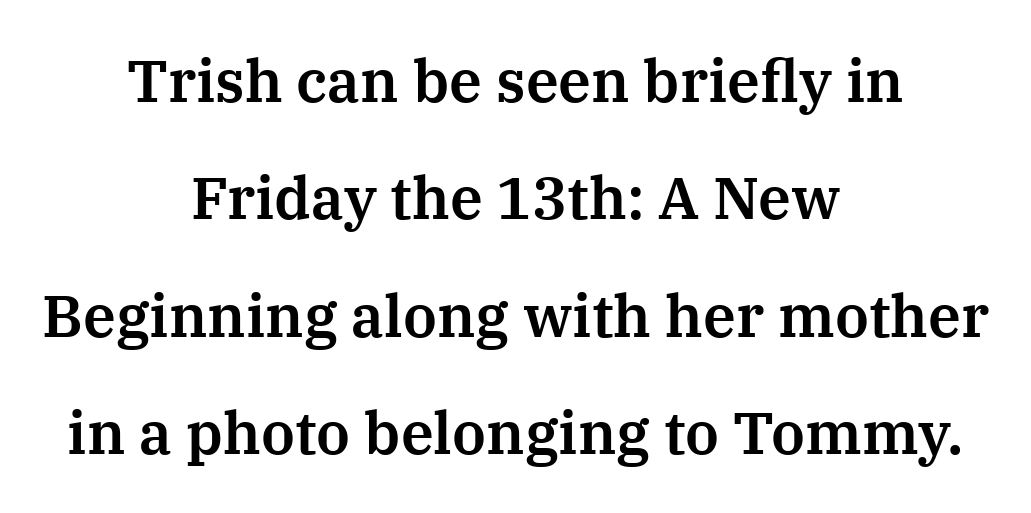
Leading is clearly above the norm, producing a sparse column. A typesetter would call this proportional, since set widths differ per character. Italic? Not at all — the glyphs are vertical. Check where the strokes stop: tiny serifs finish them off.
